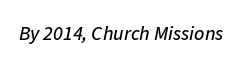
Q: Is the text italic (slanted)? A: Yes, it leans right by about 11 degrees.
Q: Is the text underlined? A: No.
Q: Is the spacing between letters normal or unusually wide? A: Normal.
